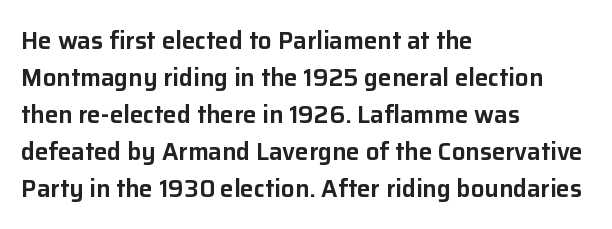
This is roman type, the default non-slanted kind. The lines in this sample share a left origin and differ only in where they stop. Glance below the letters and you will spot only blank space. The line-height multiplier appears to be the usual default. No extra tracking has been applied to these lines.
